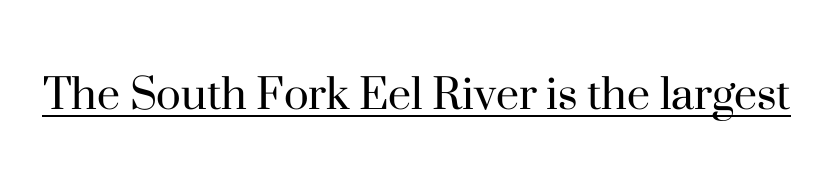
The image shows 52 px regular-weight serif type, upright; set normal letter spacing, underlined; high stroke contrast and a small x-height.
